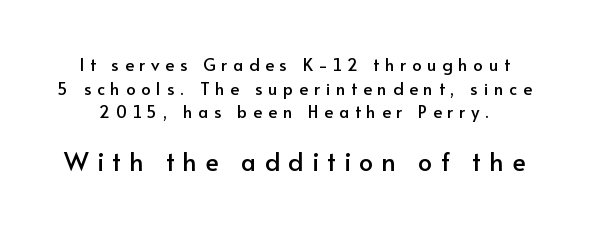
{"italic": "no", "underline": "no", "line_spacing": "normal", "line_spacing_ratio": 1.39, "letter_spacing": "wide", "letter_spacing_em": 0.33, "larger_block": "second", "size_ratio": 1.47, "glyph_px": 25}
